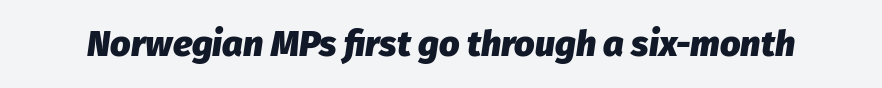
The image shows 36 px heavy type, italic (leaning right); set normal letter spacing, not underlined; low stroke contrast and a medium x-height.
